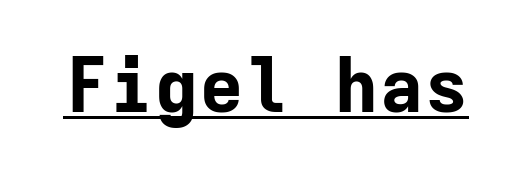
Q: Is the text bold? A: Yes.
Q: Is the text italic (slanted)? A: No, it is upright.
Q: Is the typeface a serif or a sans-serif typeface? A: Sans-serif.
Q: Is the text underlined? A: Yes.
Q: Is the spacing between letters normal or unusually wide? A: Normal.
Q: Width (condensed, normal, or wide)? A: Normal.
Q: Stroke contrast? A: Low.
Q: x-height? A: Medium.
Q: Monospaced? A: Yes.
